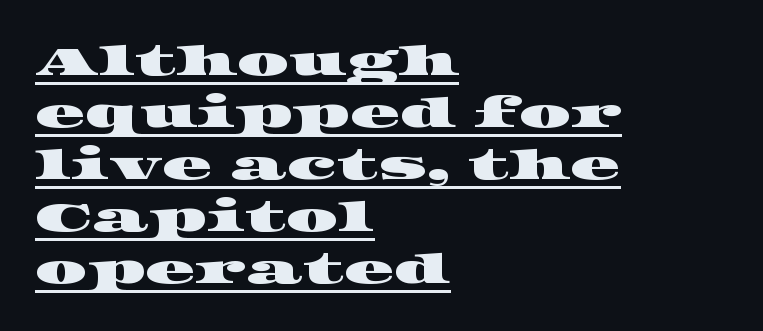
Q: Is the typeface a serif or a sans-serif typeface? A: Serif.
Q: Is the text underlined? A: Yes.
Q: How is the paragraph aligned? A: Left-aligned.
Q: Is the spacing between letters normal or unusually wide? A: Normal.
Q: Is the spacing between lines tight, normal or loose? A: Normal.
Q: Width (condensed, normal, or wide)? A: Wide.
Q: Stroke contrast? A: High.
Q: x-height? A: Large.
Q: Monospaced? A: No.
